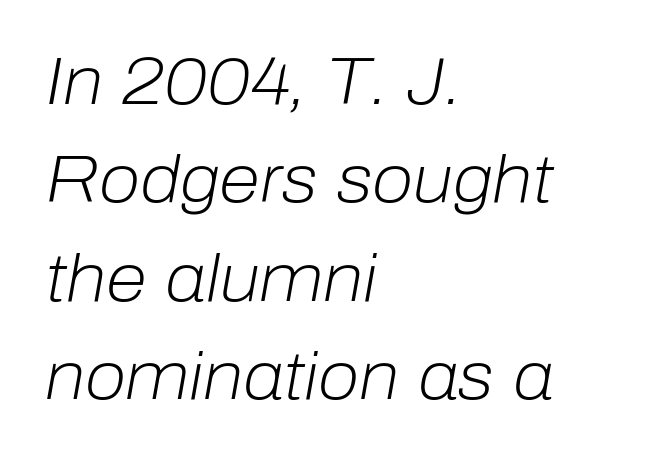
{"italic": "yes", "lean": "right", "slant_degrees": 10, "bold": "no", "weight": "light", "width": "normal", "stroke_contrast": "low", "x_height": "medium", "monospaced": "no", "underline": "no", "align": "left", "line_spacing": "normal", "line_spacing_ratio": 1.47, "letter_spacing": "normal", "letter_spacing_em": 0.0, "glyph_px": 67}
